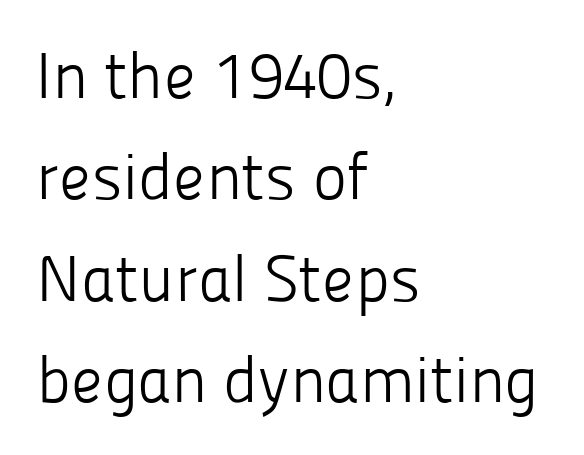
{"serif": "no", "italic": "no", "bold": "no", "weight": "light", "width": "normal", "stroke_contrast": "low", "x_height": "medium", "monospaced": "no", "underline": "no", "align": "left", "line_spacing": "normal", "line_spacing_ratio": 1.56, "letter_spacing": "normal", "letter_spacing_em": 0.0, "glyph_px": 65}
